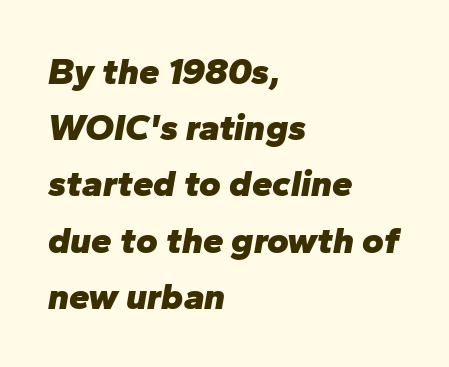
{"italic": "yes", "lean": "right", "slant_degrees": 10, "bold": "yes", "weight": "heavy", "width": "normal", "stroke_contrast": "low", "x_height": "medium", "monospaced": "no", "underline": "no", "align": "left", "line_spacing": "normal", "line_spacing_ratio": 1.52, "letter_spacing": "normal", "letter_spacing_em": 0.0, "glyph_px": 37}
